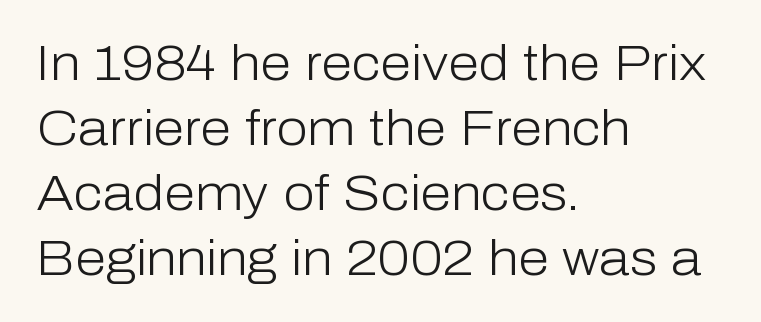
The image shows 50 px light sans-serif type, upright; set left-aligned, normal line spacing (1.3x), normal letter spacing, not underlined; low stroke contrast and a medium x-height.
